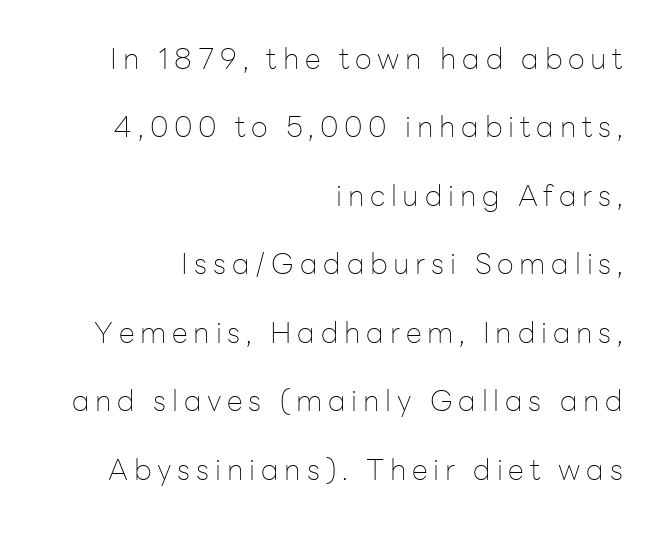
Caption: face not bold, strokes unweighted. Layout note: lines flush right. This is sans-serif lettering, the kind often seen on screens and signage. Rendered with straight, roman letterforms. Does extra space separate the letters? Yes, quite a lot of it. Do the characters align in a grid? No, the font is proportional.
